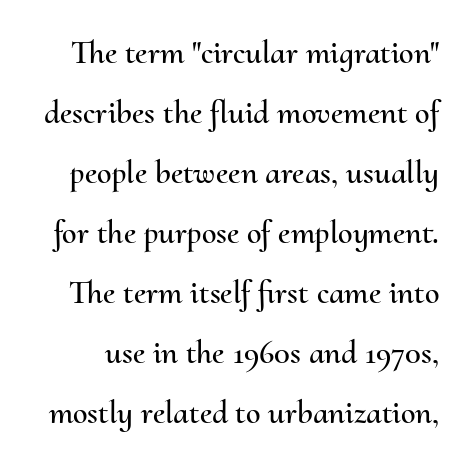
In terms of letterspacing, this is plain default setting. This is the regular roman posture of the typeface. A typesetter would call this proportional, since set widths differ per character. Clear beneath every line of the passage.
